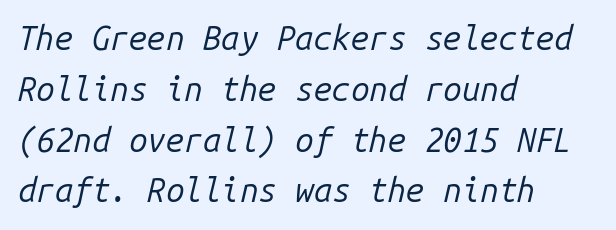
The image shows 33 px regular-weight type, italic (leaning right), monospaced; set left-aligned, normal line spacing (1.54x), normal letter spacing, not underlined; low stroke contrast and a medium x-height.
